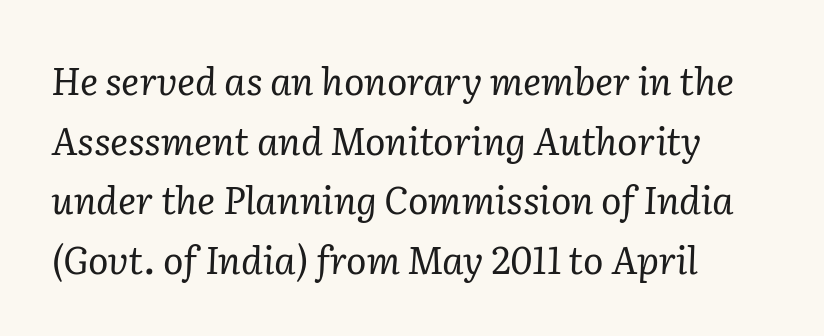
{"serif": "yes", "italic": "yes", "lean": "right", "slant_degrees": 2, "bold": "no", "weight": "regular", "width": "normal", "stroke_contrast": "low", "x_height": "medium", "monospaced": "no", "underline": "no", "align": "left", "line_spacing": "normal", "line_spacing_ratio": 1.57, "letter_spacing": "normal", "letter_spacing_em": 0.0, "glyph_px": 38}
